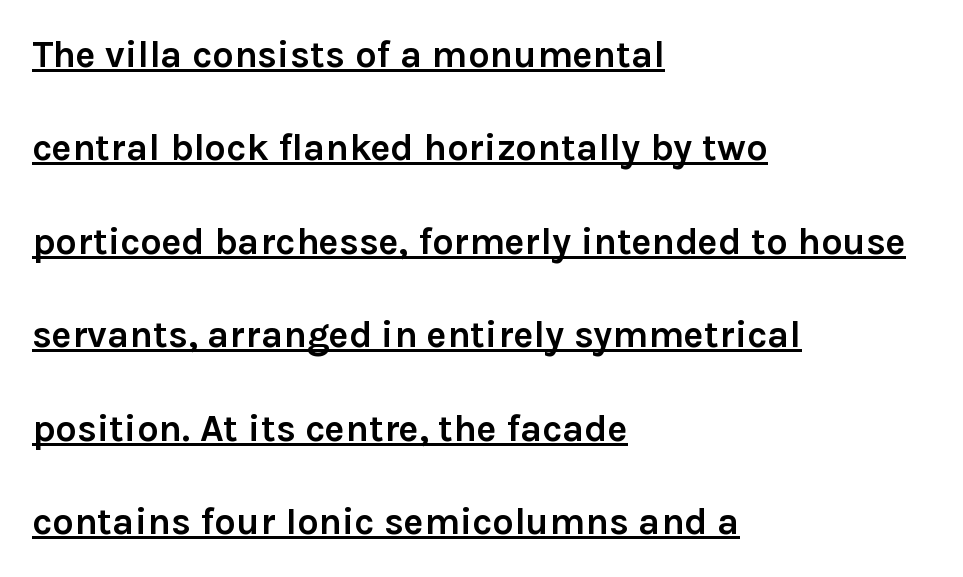
{"serif": "no", "italic": "no", "bold": "yes", "weight": "semibold", "width": "normal", "x_height": "medium", "monospaced": "no", "underline": "yes", "align": "left", "line_spacing": "loose", "line_spacing_ratio": 2.46, "letter_spacing": "normal", "letter_spacing_em": 0.0, "glyph_px": 38}
